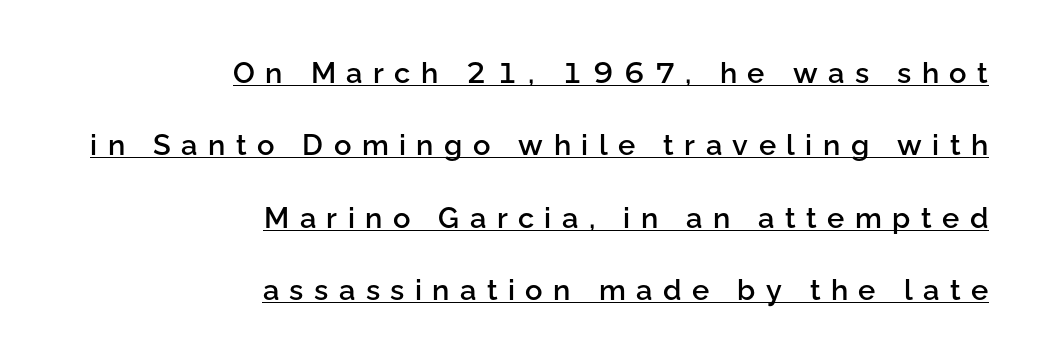
{"serif": "no", "italic": "no", "bold": "semi", "weight": "semibold", "width": "normal", "stroke_contrast": "low", "x_height": "medium", "monospaced": "no", "underline": "yes", "align": "right", "line_spacing": "loose", "line_spacing_ratio": 2.5, "letter_spacing": "wide", "letter_spacing_em": 0.36, "glyph_px": 29}
